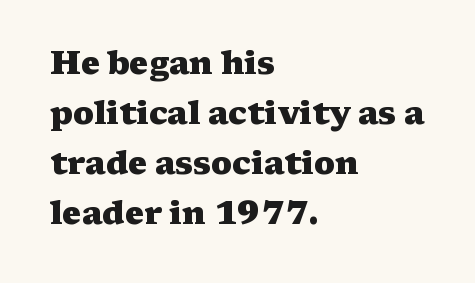
Tall strokes in this sample are plumb rather than angled. The rendering uses a bold face; every stroke is thick and dark. The designer left line spacing at the default. Unlike a clean sans, this face finishes its strokes with serifs. Look at the tracking — it's just the regular setting, nothing added.
